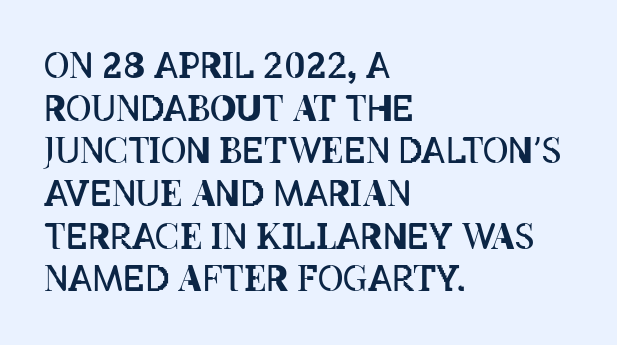
Q: Is the text bold? A: No.
Q: Is the text italic (slanted)? A: No, it is upright.
Q: Is the text underlined? A: No.
Q: How is the paragraph aligned? A: Left-aligned.
Q: Is the spacing between letters normal or unusually wide? A: Normal.
Q: Width (condensed, normal, or wide)? A: Condensed.
Q: Stroke contrast? A: Low.
Q: x-height? A: Large.
Q: Monospaced? A: No.
